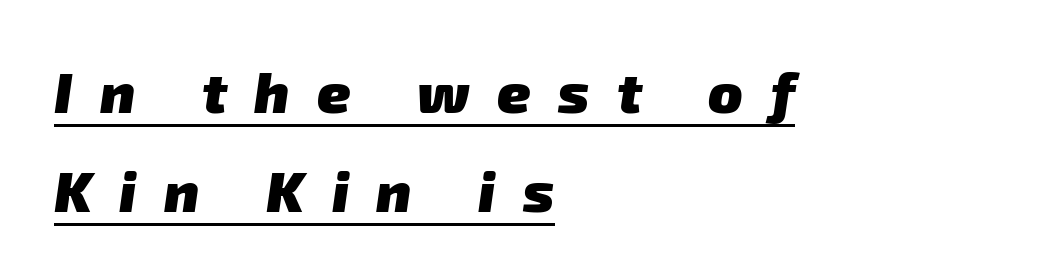
Q: Is the text bold? A: Yes.
Q: Is the typeface a serif or a sans-serif typeface? A: Sans-serif.
Q: Is the text underlined? A: Yes.
Q: How is the paragraph aligned? A: Left-aligned.
Q: Is the spacing between letters normal or unusually wide? A: Unusually wide.
Q: Width (condensed, normal, or wide)? A: Normal.
Q: Stroke contrast? A: Low.
Q: x-height? A: Medium.
Q: Monospaced? A: No.
